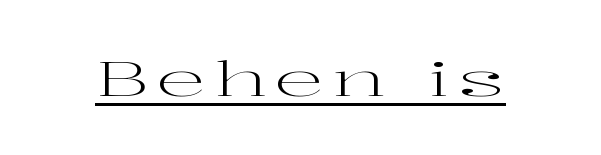
{"serif": "yes", "italic": "no", "bold": "no", "weight": "regular", "width": "wide", "stroke_contrast": "high", "x_height": "medium", "monospaced": "no", "underline": "yes", "glyph_px": 49}
